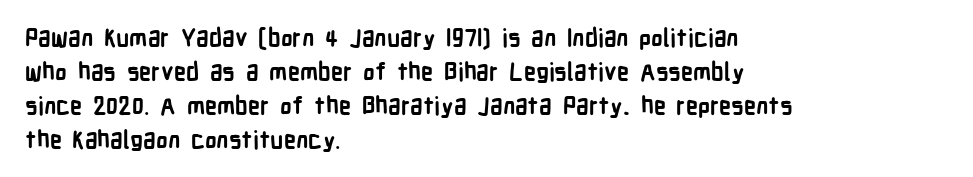
Q: Is the text bold? A: Yes.
Q: Is the text italic (slanted)? A: No, it is upright.
Q: Is the text underlined? A: No.
Q: How is the paragraph aligned? A: Left-aligned.
Q: Is the spacing between letters normal or unusually wide? A: Normal.
Q: Is the spacing between lines tight, normal or loose? A: Normal.
